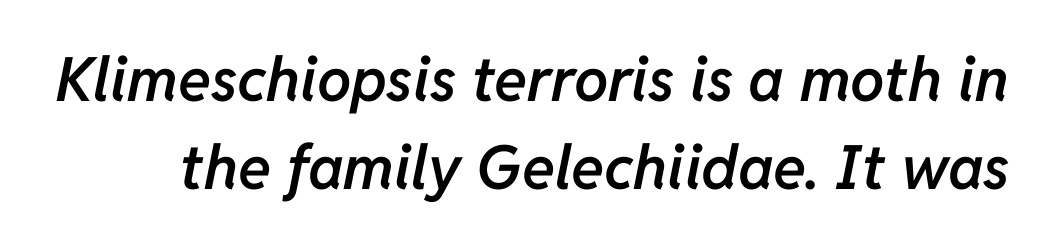
Q: Is the text bold? A: Semi-bold.
Q: Is the text italic (slanted)? A: Yes, it leans right by about 11 degrees.
Q: Is the text underlined? A: No.
Q: Is the spacing between letters normal or unusually wide? A: Normal.
Q: Is the spacing between lines tight, normal or loose? A: Normal.
Q: Width (condensed, normal, or wide)? A: Normal.
Q: Stroke contrast? A: Low.
Q: x-height? A: Medium.
Q: Monospaced? A: No.
